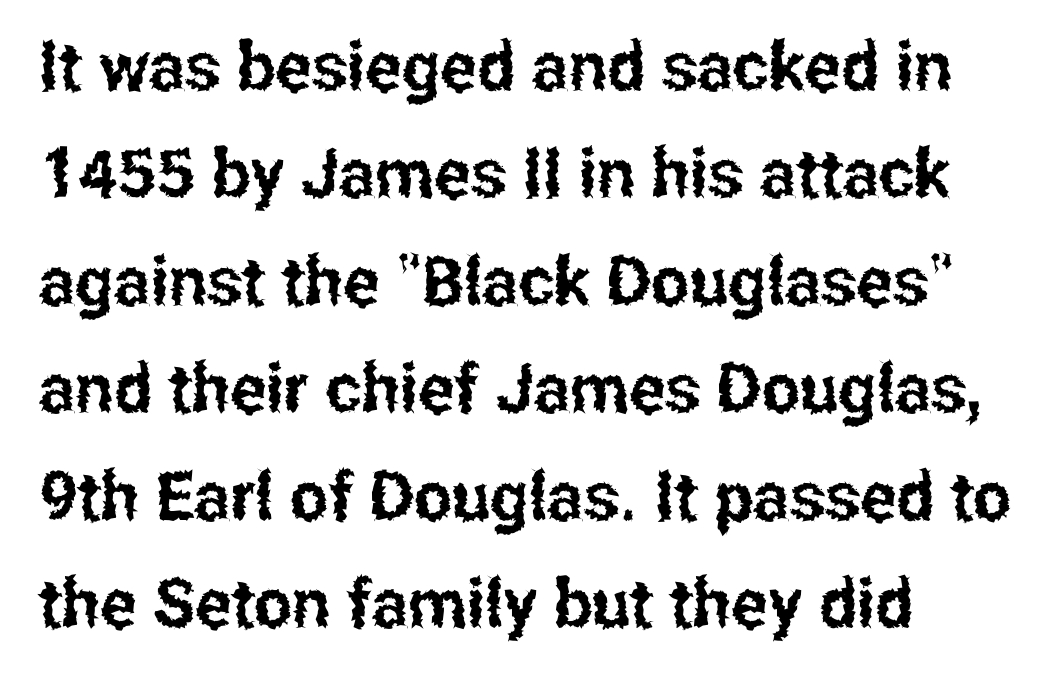
{"serif": "no", "italic": "no", "width": "condensed", "stroke_contrast": "low", "x_height": "medium", "monospaced": "no", "underline": "no", "align": "left", "line_spacing": "normal", "line_spacing_ratio": 1.58, "letter_spacing": "normal", "letter_spacing_em": 0.0, "glyph_px": 68}
